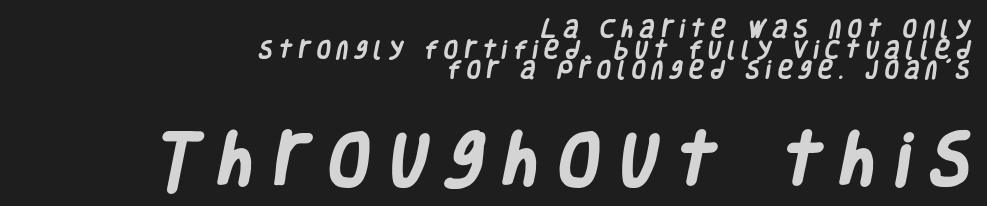
Q: Is the text bold? A: Yes.
Q: Is the typeface a serif or a sans-serif typeface? A: Sans-serif.
Q: Is the text underlined? A: No.
Q: How is the paragraph aligned? A: Right-aligned.
Q: Is the spacing between letters normal or unusually wide? A: Unusually wide.
Q: Is the spacing between lines tight, normal or loose? A: Tight.
Q: Which block of text is set in a larger size, the first (top) or the second (bottom)? A: The second (bottom) one.
Q: Width (condensed, normal, or wide)? A: Condensed.
Q: Stroke contrast? A: Low.
Q: x-height? A: Large.
Q: Monospaced? A: No.
